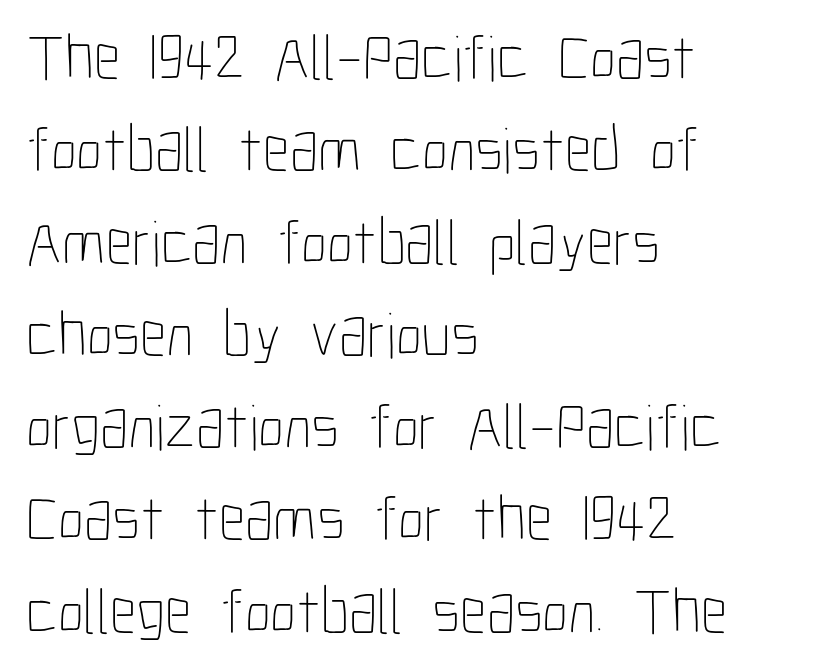
Q: Is the text bold? A: No.
Q: Is the text italic (slanted)? A: No, it is upright.
Q: Is the text underlined? A: No.
Q: How is the paragraph aligned? A: Left-aligned.
Q: Is the spacing between letters normal or unusually wide? A: Normal.
Q: Is the spacing between lines tight, normal or loose? A: Normal.
Q: Width (condensed, normal, or wide)? A: Condensed.
Q: Stroke contrast? A: Low.
Q: x-height? A: Medium.
Q: Monospaced? A: No.
